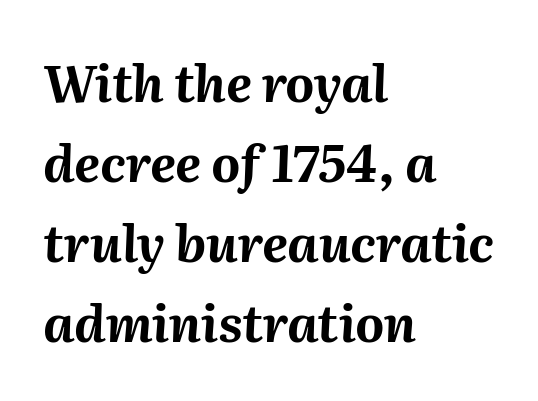
The image shows 50 px bold type, italic (leaning right); set left-aligned, normal line spacing (1.6x), normal letter spacing, not underlined; medium stroke contrast and a medium x-height.
